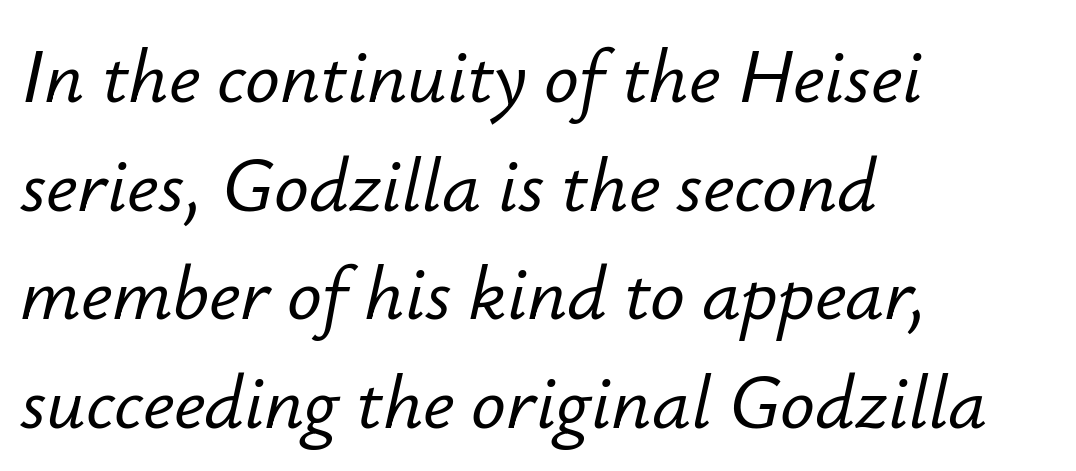
The image shows 77 px text type, italic (leaning right); set left-aligned, normal line spacing (1.41x), normal letter spacing, not underlined; low stroke contrast and a small x-height.
